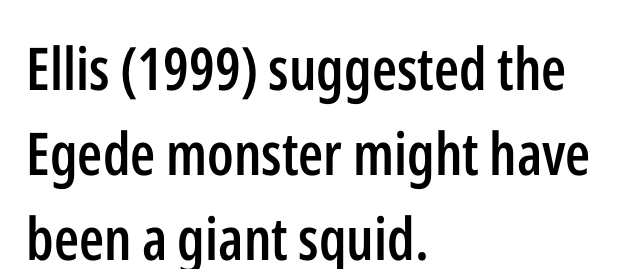
Think of a printed novel: that variable character pitch is what you see here. Line beginnings align vertically; line endings do not. Standard letterfit; no display-style spreading of the glyphs. This is moderately heavy type, rendered in semibold. A normal amount of white space separates one row of letters from the next.
